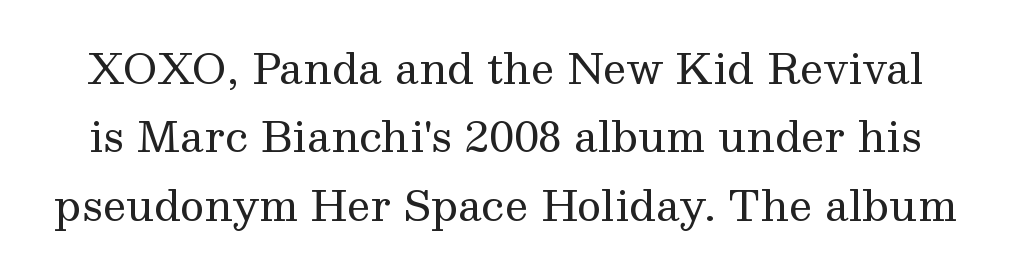
You can tell from the footed stems that serif type was used. A typesetter would call this zero additional tracking. When letters stand straight like this, we call the style roman or upright. No extra ink here — the face is not bold.
